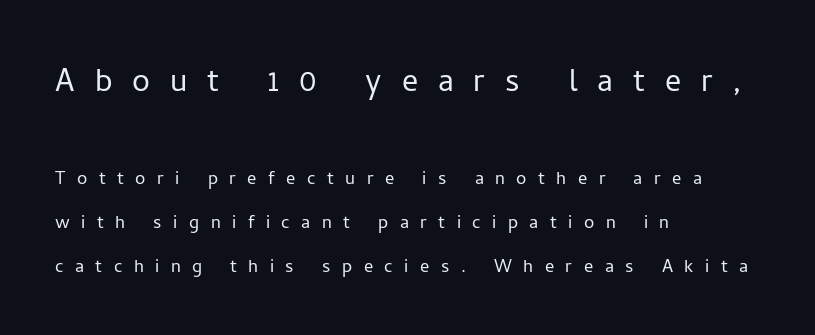
Looks like regular typesetting: each glyph gets only the width it needs. The letters in the upper block stand taller than those in the block below. When letters stand straight like this, we call the style roman or upright. On a weight scale, this lands at 450 or below. Tracking value appears strongly positive — letters spread wide. In terms of leading, this rendering errs on the spacious side.
